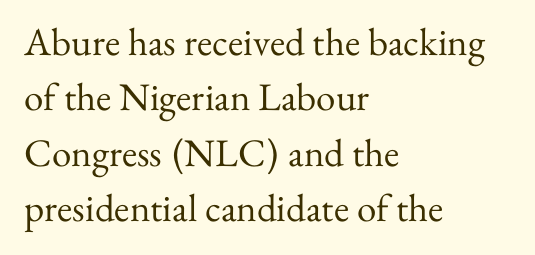
Q: Is the text bold? A: No.
Q: Is the text italic (slanted)? A: No, it is upright.
Q: Is the typeface a serif or a sans-serif typeface? A: Serif.
Q: Is the text underlined? A: No.
Q: How is the paragraph aligned? A: Left-aligned.
Q: Is the spacing between letters normal or unusually wide? A: Normal.
Q: Is the spacing between lines tight, normal or loose? A: Normal.
Q: Width (condensed, normal, or wide)? A: Normal.
Q: Stroke contrast? A: Medium.
Q: x-height? A: Small.
Q: Monospaced? A: No.
